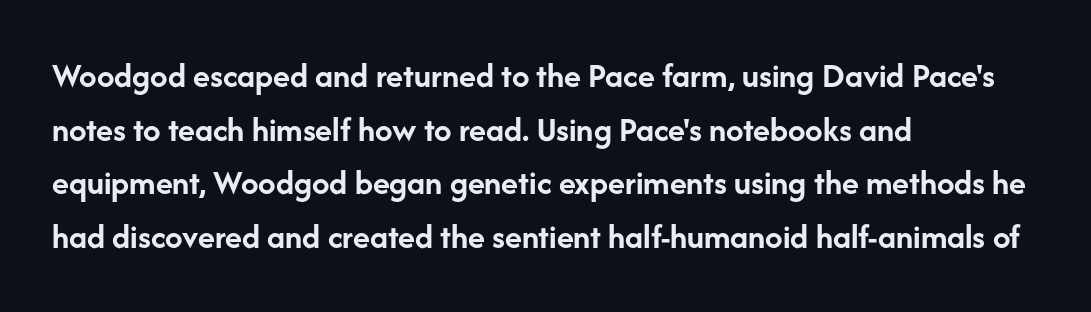
Q: Is the text bold? A: Yes.
Q: Is the text italic (slanted)? A: No, it is upright.
Q: Is the typeface a serif or a sans-serif typeface? A: Sans-serif.
Q: Is the text underlined? A: No.
Q: How is the paragraph aligned? A: Left-aligned.
Q: Is the spacing between letters normal or unusually wide? A: Normal.
Q: Is the spacing between lines tight, normal or loose? A: Normal.
Q: Width (condensed, normal, or wide)? A: Normal.
Q: Stroke contrast? A: Low.
Q: x-height? A: Medium.
Q: Monospaced? A: No.
